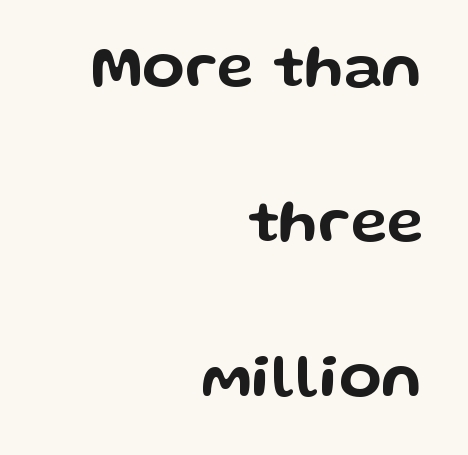
{"serif": "no", "italic": "no", "width": "wide", "stroke_contrast": "low", "x_height": "medium", "monospaced": "no", "underline": "no", "align": "right", "line_spacing": "loose", "line_spacing_ratio": 2.5, "letter_spacing": "normal", "letter_spacing_em": 0.0, "glyph_px": 62}
